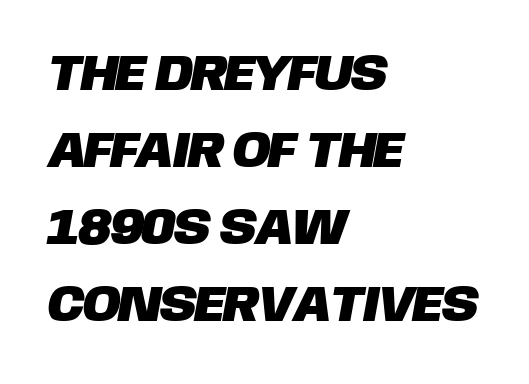
Bare-footed words on every line. Reading down the block, your eye returns to a fixed left position each line. Quick note: interline space is typical. Honestly, the letter spacing is just normal — you wouldn't notice it.
